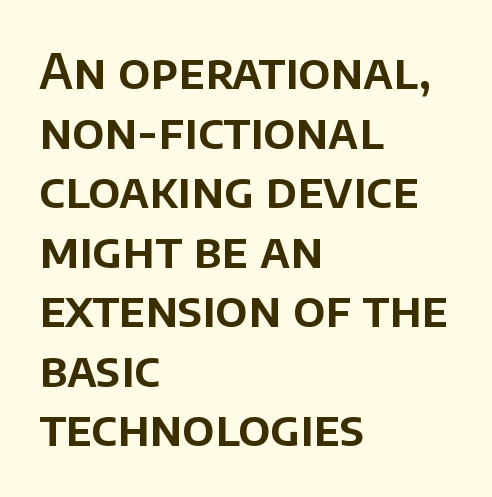
Q: Is the text italic (slanted)? A: No, it is upright.
Q: Is the typeface a serif or a sans-serif typeface? A: Sans-serif.
Q: Is the text underlined? A: No.
Q: How is the paragraph aligned? A: Left-aligned.
Q: Is the spacing between letters normal or unusually wide? A: Normal.
Q: Width (condensed, normal, or wide)? A: Normal.
Q: Stroke contrast? A: Low.
Q: x-height? A: Large.
Q: Monospaced? A: No.
